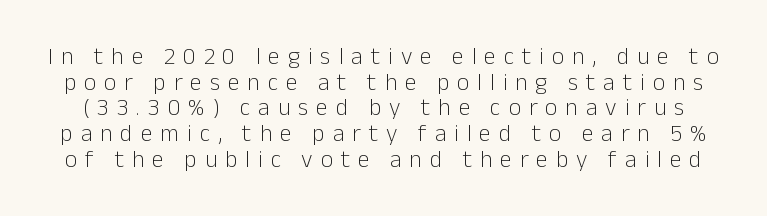
Q: Is the text bold? A: No.
Q: Is the text italic (slanted)? A: No, it is upright.
Q: Is the text underlined? A: No.
Q: Is the spacing between letters normal or unusually wide? A: Unusually wide.
Q: Is the spacing between lines tight, normal or loose? A: Tight.
